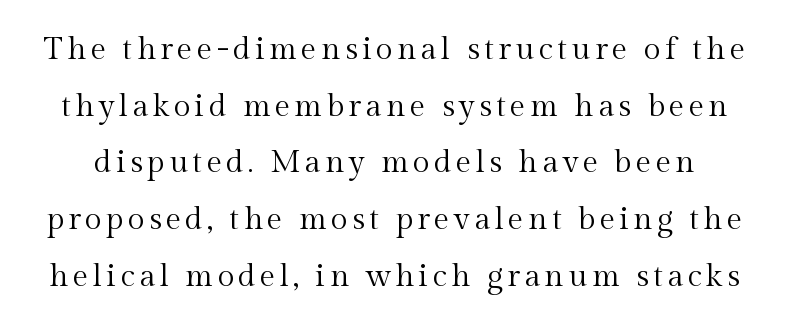
{"serif": "yes", "italic": "no", "bold": "no", "weight": "regular", "width": "normal", "x_height": "medium", "monospaced": "no", "underline": "no", "line_spacing_ratio": 1.83, "glyph_px": 31}
